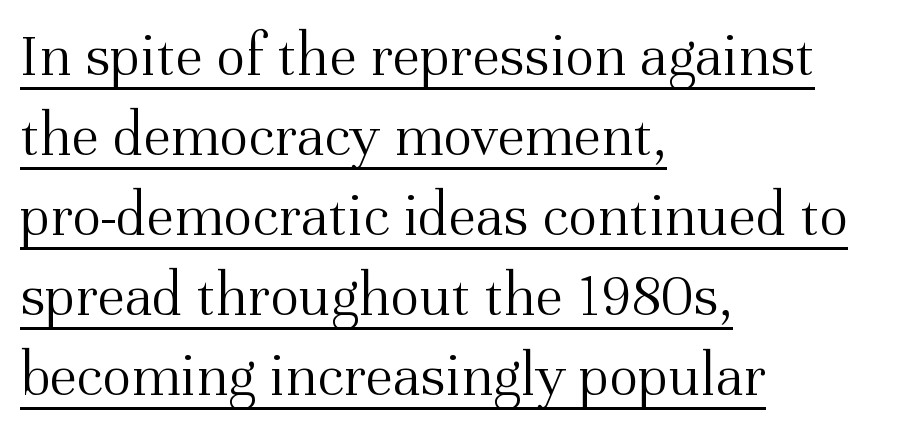
Q: Is the text bold? A: No.
Q: Is the text italic (slanted)? A: No, it is upright.
Q: Is the typeface a serif or a sans-serif typeface? A: Serif.
Q: Is the text underlined? A: Yes.
Q: How is the paragraph aligned? A: Left-aligned.
Q: Is the spacing between letters normal or unusually wide? A: Normal.
Q: Is the spacing between lines tight, normal or loose? A: Normal.
Q: Width (condensed, normal, or wide)? A: Normal.
Q: Stroke contrast? A: Medium.
Q: x-height? A: Medium.
Q: Monospaced? A: No.
